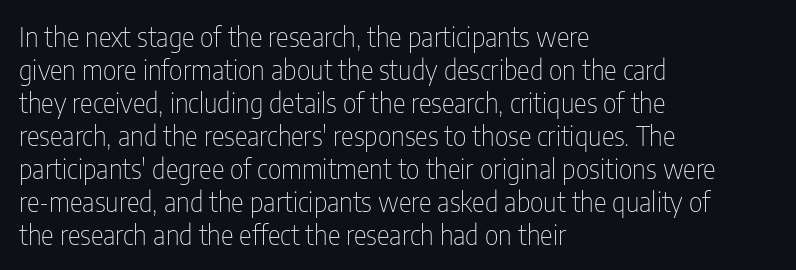
Q: Is the text bold? A: No.
Q: Is the text italic (slanted)? A: No, it is upright.
Q: Is the text underlined? A: No.
Q: How is the paragraph aligned? A: Left-aligned.
Q: Is the spacing between letters normal or unusually wide? A: Normal.
